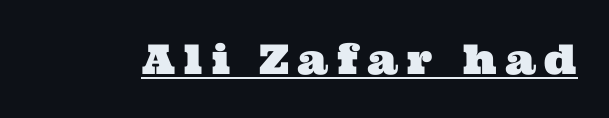
A serif font was chosen for this passage. The face used here is proportionally spaced, like ordinary book or web type. Is the letter spacing exaggerated? Yes — the characters are pushed far apart. Check the space under the baseline: a stroke is drawn there.
